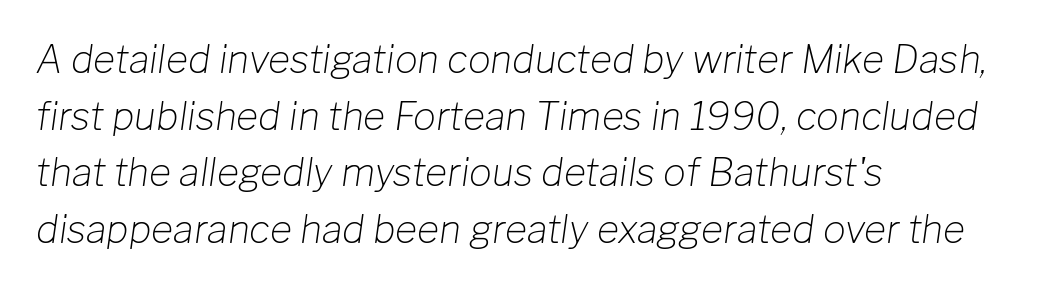
Reading down the block, your eye returns to a fixed left position each line. Check the space under the baseline: it is left empty. Think of a printed novel: that variable character pitch is what you see here. The leading is moderate, giving the passage an even texture. Italic: yes, the glyphs are oblique.
